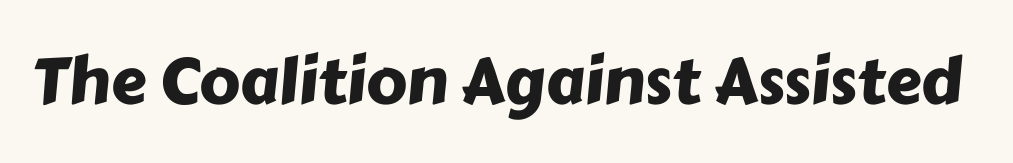
{"serif": "no", "width": "normal", "stroke_contrast": "low", "x_height": "medium", "monospaced": "no", "underline": "no", "letter_spacing": "normal", "letter_spacing_em": 0.0, "glyph_px": 64}
